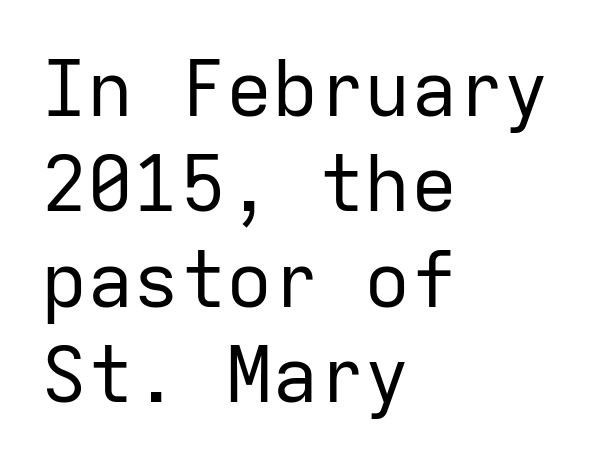
Q: Is the text bold? A: No.
Q: Is the text italic (slanted)? A: No, it is upright.
Q: Is the typeface a serif or a sans-serif typeface? A: Sans-serif.
Q: Is the text underlined? A: No.
Q: How is the paragraph aligned? A: Left-aligned.
Q: Is the spacing between letters normal or unusually wide? A: Normal.
Q: Width (condensed, normal, or wide)? A: Normal.
Q: Stroke contrast? A: Low.
Q: x-height? A: Medium.
Q: Monospaced? A: Yes.
